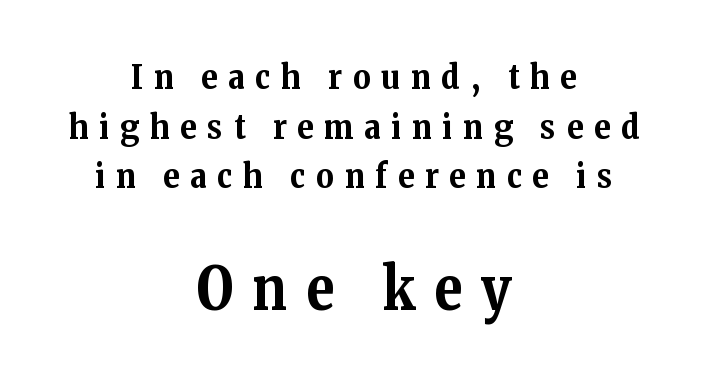
{"serif": "yes", "italic": "no", "bold": "yes", "weight": "bold", "width": "normal", "stroke_contrast": "medium", "x_height": "medium", "monospaced": "no", "underline": "no", "align": "center", "line_spacing": "normal", "line_spacing_ratio": 1.46, "letter_spacing": "wide", "letter_spacing_em": 0.32, "larger_block": "second", "size_ratio": 1.74, "glyph_px": 59}
